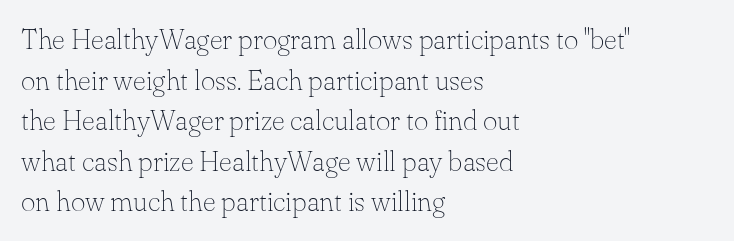
No word sits above an underline. The designer went with a serif here, giving each stem small feet. How are the letters spaced? Ordinarily, with no added tracking. Weight: not bold — regular or lighter. The axis of the letterforms is exactly vertical. In terms of leading, this rendering sits right in the middle.
